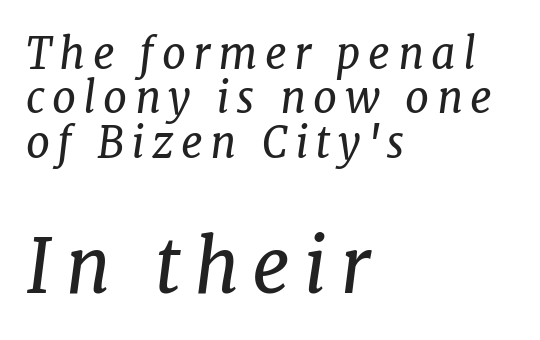
{"serif": "yes", "italic": "yes", "lean": "right", "slant_degrees": 7, "bold": "no", "weight": "regular", "width": "normal", "stroke_contrast": "low", "x_height": "medium", "monospaced": "no", "underline": "no", "align": "left", "line_spacing": "tight", "line_spacing_ratio": 1.03, "larger_block": "second", "size_ratio": 1.74, "glyph_px": 75}
